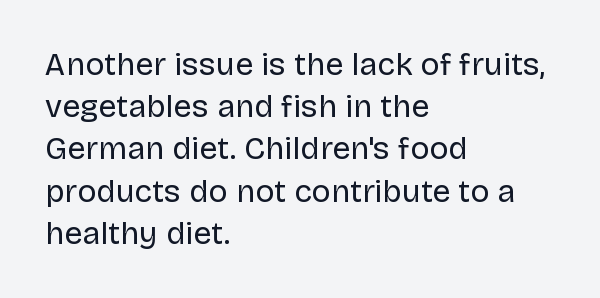
The image shows 32 px regular-weight sans-serif type, upright; set left-aligned, normal line spacing (1.32x), normal letter spacing, not underlined; low stroke contrast and a large x-height.
